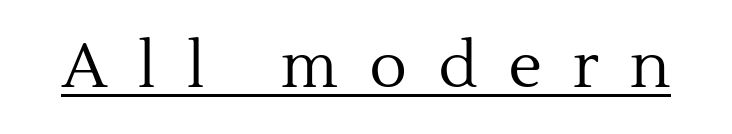
The image shows 63 px regular-weight serif type, upright; set unusually wide letter spacing (+0.49 em), underlined; a medium x-height.
